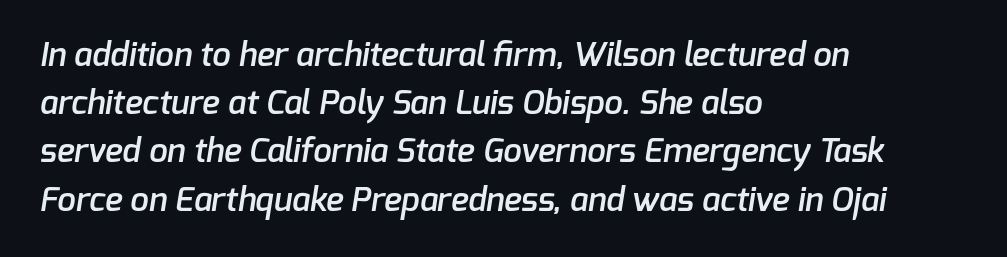
The image shows 33 px semibold sans-serif type; set left-aligned, normal line spacing (1.46x), normal letter spacing, not underlined; low stroke contrast and a medium x-height.
